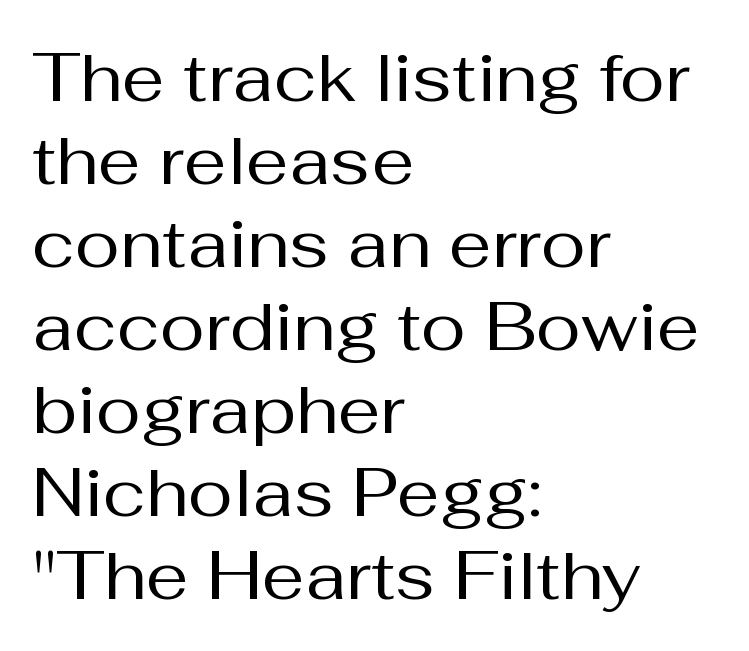
The image shows 68 px regular-weight sans-serif type, upright; set left-aligned, line spacing 1.22x, normal letter spacing, not underlined; medium stroke contrast and a medium x-height.
